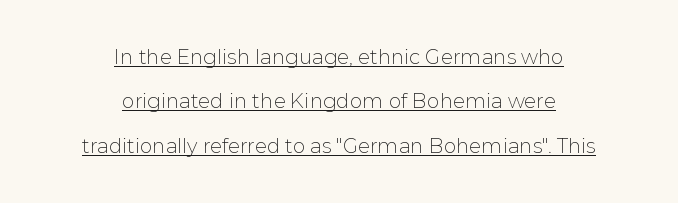
{"italic": "no", "bold": "no", "underline": "yes", "align": "center", "line_spacing": "loose", "line_spacing_ratio": 2.22, "letter_spacing": "normal", "letter_spacing_em": 0.0, "glyph_px": 20}
